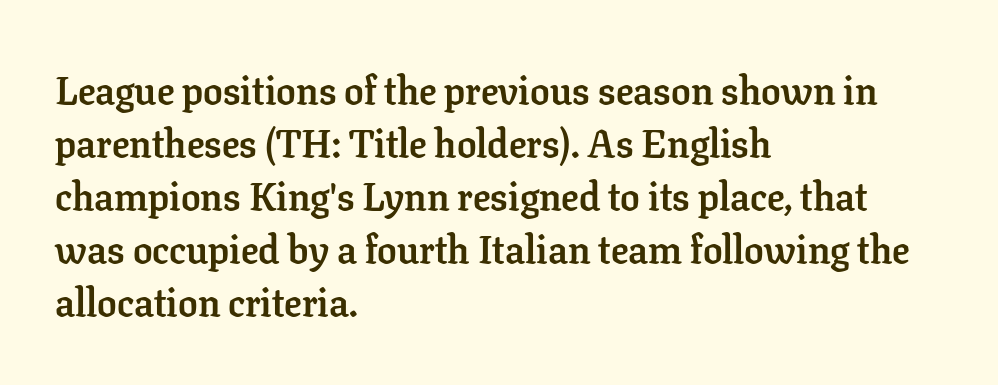
The image shows 39 px semibold serif type, upright; set left-aligned, normal line spacing (1.36x), normal letter spacing, not underlined; low stroke contrast and a medium x-height.
